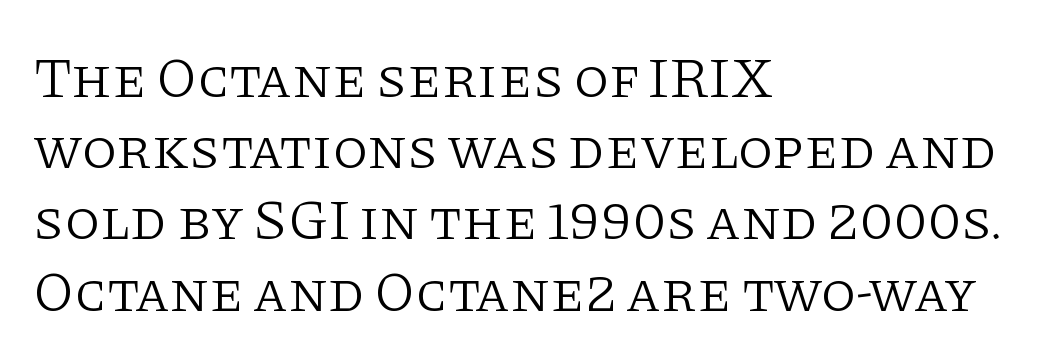
Q: Is the text bold? A: No.
Q: Is the text italic (slanted)? A: No, it is upright.
Q: Is the typeface a serif or a sans-serif typeface? A: Serif.
Q: Is the text underlined? A: No.
Q: How is the paragraph aligned? A: Left-aligned.
Q: Is the spacing between letters normal or unusually wide? A: Normal.
Q: Is the spacing between lines tight, normal or loose? A: Normal.
Q: Width (condensed, normal, or wide)? A: Normal.
Q: Stroke contrast? A: Low.
Q: x-height? A: Large.
Q: Monospaced? A: No.
